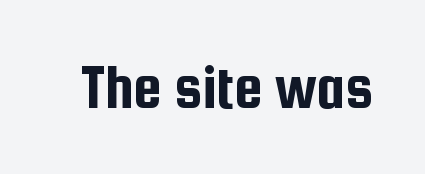
Q: Is the text italic (slanted)? A: No, it is upright.
Q: Is the typeface a serif or a sans-serif typeface? A: Sans-serif.
Q: Is the text underlined? A: No.
Q: Is the spacing between letters normal or unusually wide? A: Normal.
Q: Width (condensed, normal, or wide)? A: Condensed.
Q: Stroke contrast? A: Low.
Q: x-height? A: Medium.
Q: Monospaced? A: No.
